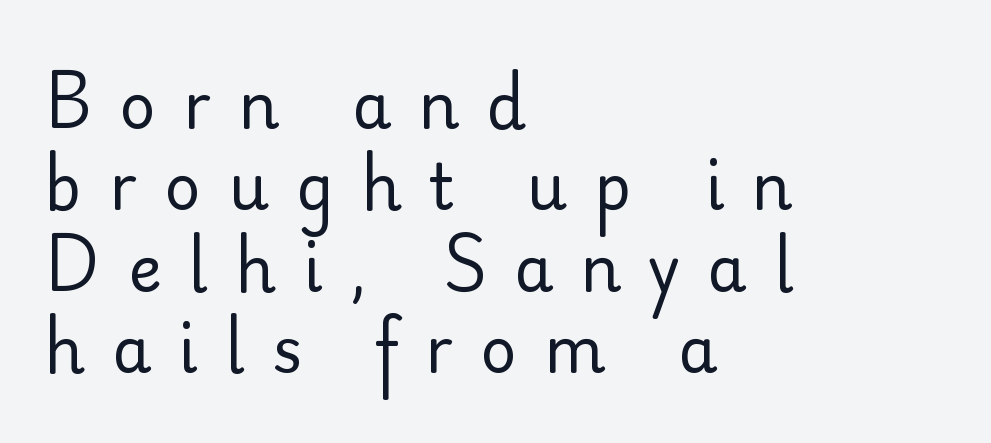
You could not count columns in this text — the font is proportionally spaced. The face used here is a sans, in the tradition of grotesques and geometrics. The text block is weighted toward the left margin, trailing off unevenly rightward. Unlike italic type, these characters show no tilt at all. Bold? No — there's no thickening of the strokes. Each row of text sits above clean, open space.
